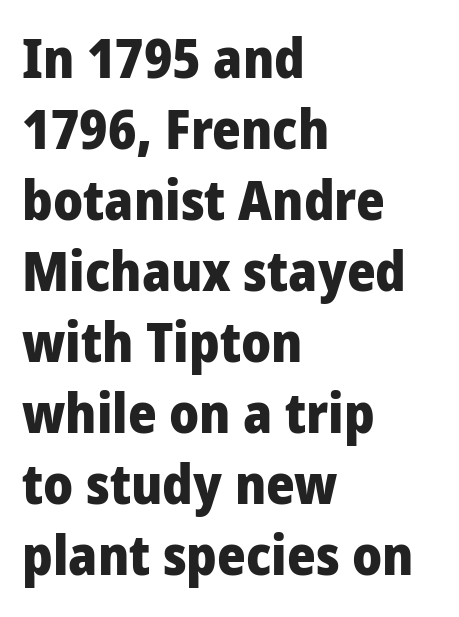
Typographically, this falls in the sans-serif category. How heavy is the stroke? Heavy — this is a bold. The rendering uses natural spacing where letterforms have individual widths. Each row of text sits above clean, open space.
